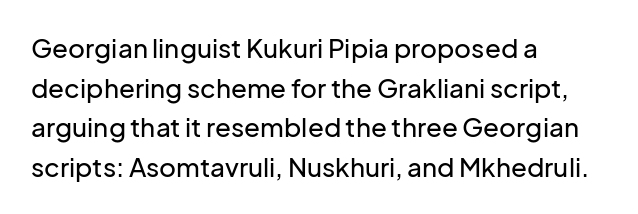
The image shows 26 px text type, upright; set left-aligned, normal line spacing (1.52x), normal letter spacing, not underlined.
